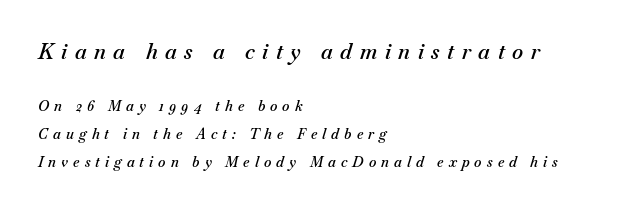
{"italic": "yes", "lean": "right", "slant_degrees": 18, "bold": "semi", "underline": "no", "align": "left", "line_spacing": "loose", "line_spacing_ratio": 2.0, "letter_spacing": "wide", "letter_spacing_em": 0.36, "larger_block": "first", "size_ratio": 1.5, "glyph_px": 21}
